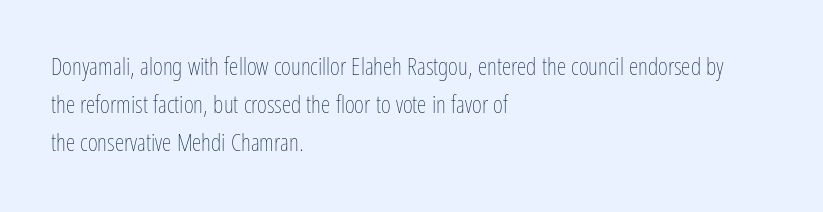
Q: Is the text bold? A: No.
Q: Is the text italic (slanted)? A: No, it is upright.
Q: Is the text underlined? A: No.
Q: How is the paragraph aligned? A: Left-aligned.
Q: Is the spacing between letters normal or unusually wide? A: Normal.
Q: Is the spacing between lines tight, normal or loose? A: Normal.
